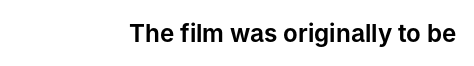
The image shows 24 px text type, upright; set right-aligned, normal letter spacing, not underlined.
